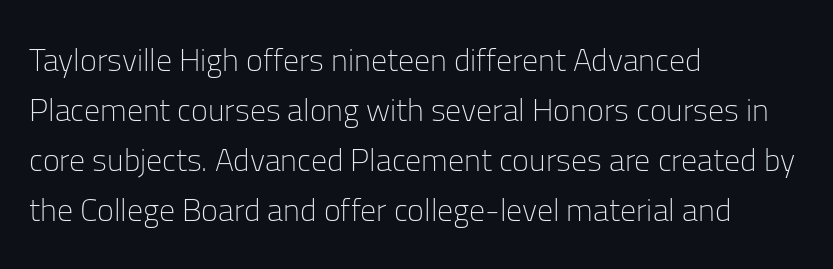
{"serif": "no", "italic": "no", "bold": "no", "weight": "light", "width": "normal", "stroke_contrast": "low", "x_height": "medium", "monospaced": "no", "underline": "no", "align": "left", "line_spacing": "normal", "line_spacing_ratio": 1.56, "letter_spacing": "normal", "letter_spacing_em": 0.0, "glyph_px": 32}
